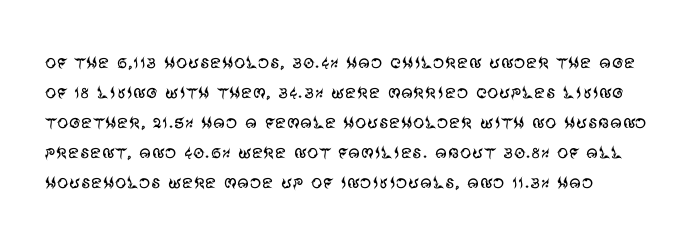
The image shows 23 px text type, upright; set normal line spacing (1.3x), normal letter spacing, not underlined.
